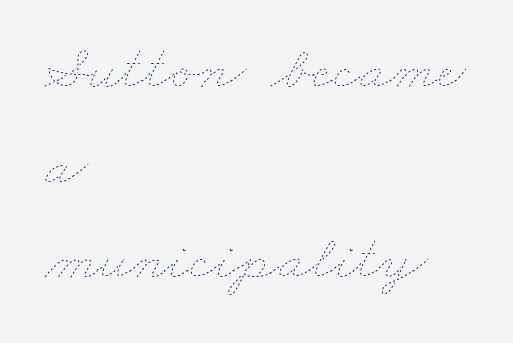
Q: Is the text bold? A: No.
Q: Is the text underlined? A: No.
Q: How is the paragraph aligned? A: Left-aligned.
Q: Is the spacing between letters normal or unusually wide? A: Normal.
Q: Is the spacing between lines tight, normal or loose? A: Normal.
Q: Width (condensed, normal, or wide)? A: Wide.
Q: Stroke contrast? A: Low.
Q: x-height? A: Small.
Q: Monospaced? A: No.
